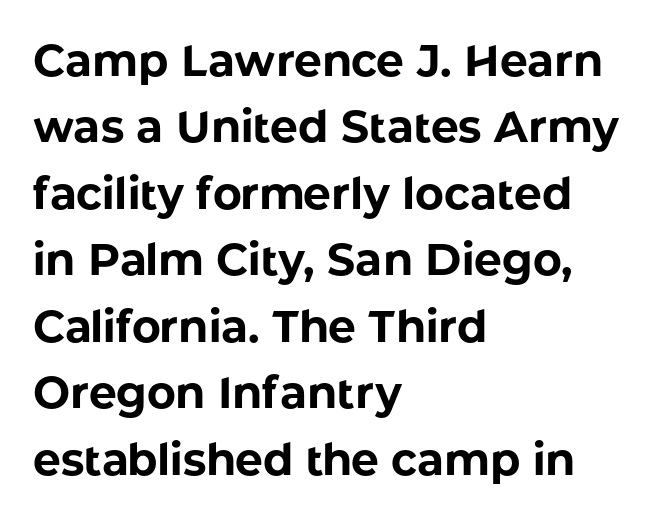
Unlike a traditional serif, this face leaves its strokes unadorned. The line-height multiplier appears to be the usual default. Every letter is thick-stroked: bold, no question. The axis of the letterforms is exactly vertical. The rendering anchors every line to the left-hand side. Characters follow at the spacing the type designer built in.
